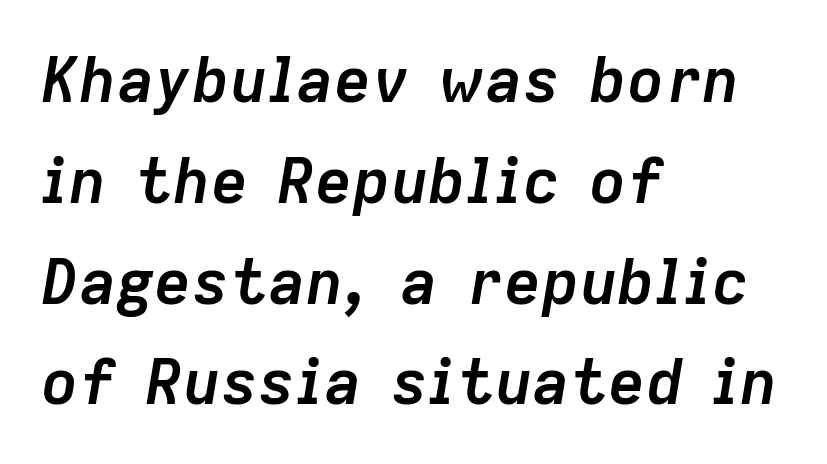
{"italic": "yes", "lean": "right", "slant_degrees": 9, "bold": "yes", "weight": "semibold", "width": "normal", "stroke_contrast": "low", "x_height": "medium", "monospaced": "no", "underline": "no", "align": "left", "line_spacing": "normal", "line_spacing_ratio": 1.6, "letter_spacing": "normal", "letter_spacing_em": 0.0, "glyph_px": 63}
